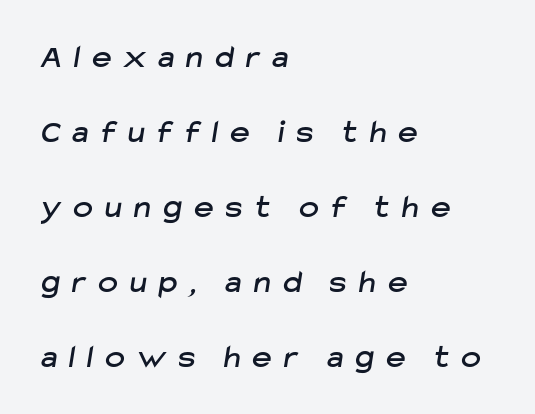
Q: Is the typeface a serif or a sans-serif typeface? A: Sans-serif.
Q: Is the text underlined? A: No.
Q: How is the paragraph aligned? A: Left-aligned.
Q: Is the spacing between letters normal or unusually wide? A: Unusually wide.
Q: Is the spacing between lines tight, normal or loose? A: Loose.
Q: Width (condensed, normal, or wide)? A: Normal.
Q: Stroke contrast? A: Low.
Q: x-height? A: Medium.
Q: Monospaced? A: No.
